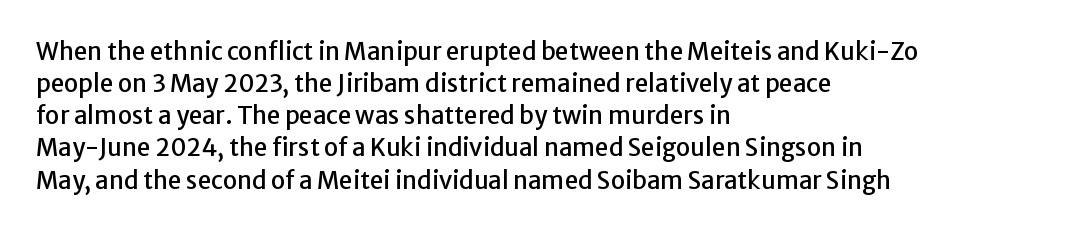
Q: Is the text italic (slanted)? A: No, it is upright.
Q: Is the text underlined? A: No.
Q: How is the paragraph aligned? A: Left-aligned.
Q: Is the spacing between letters normal or unusually wide? A: Normal.
Q: Is the spacing between lines tight, normal or loose? A: Normal.
